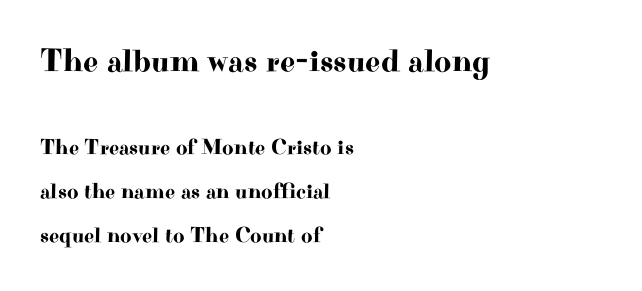
The image shows 33 px wide serif type, upright; set left-aligned, loose line spacing (2.01x), normal letter spacing, not underlined; the first (top) block is 1.5x larger; high stroke contrast and a small x-height.
